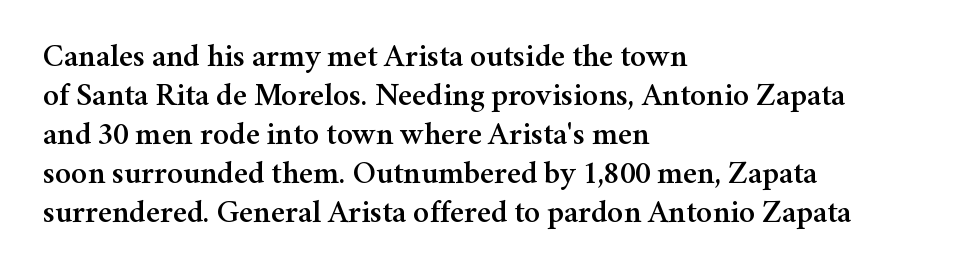
Each letter keeps its own natural width here, so spacing adapts to shape. There is no visible air inserted between adjacent glyphs. Ascenders rise straight up at ninety degrees. Words float on clear page, feet unadorned. A student would call this left alignment; a typographer would say flush left, rag right.
